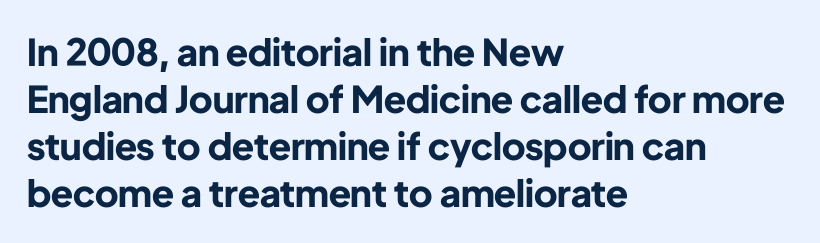
{"serif": "no", "italic": "no", "bold": "yes", "weight": "bold", "width": "normal", "stroke_contrast": "low", "x_height": "medium", "monospaced": "no", "underline": "no", "align": "left", "line_spacing": "normal", "line_spacing_ratio": 1.27, "letter_spacing": "normal", "letter_spacing_em": 0.0, "glyph_px": 37}
